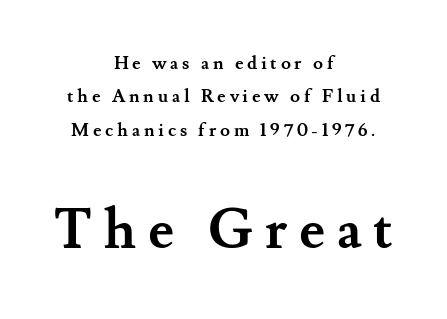
The gap between lines stays unmarked. Ordinary non-slanted type is in use. The rendering uses a bold face; every stroke is thick and dark. The rendering uses natural spacing where letterforms have individual widths. Caption: expanded tracking, letters set apart.
